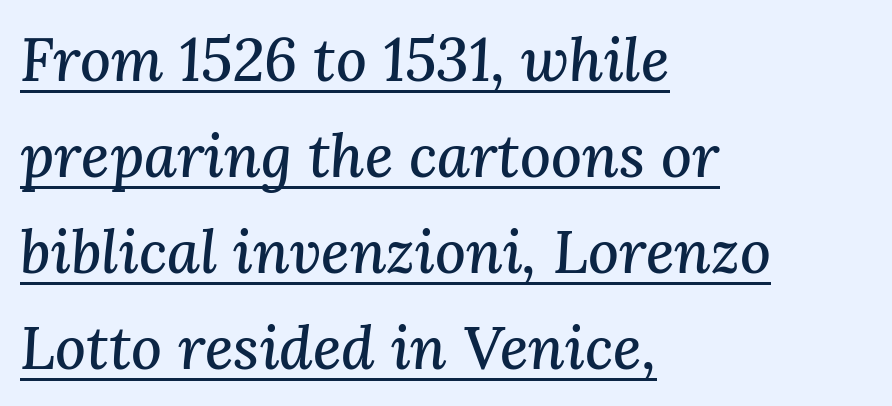
{"serif": "yes", "italic": "yes", "lean": "right", "slant_degrees": 3, "width": "normal", "stroke_contrast": "medium", "x_height": "medium", "monospaced": "no", "underline": "yes", "align": "left", "line_spacing": "normal", "line_spacing_ratio": 1.6, "letter_spacing": "normal", "letter_spacing_em": 0.0, "glyph_px": 60}
